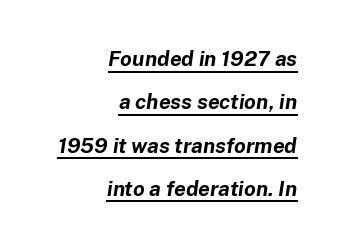
The image shows 21 px bold type, italic (leaning right); set right-aligned, loose line spacing (2.06x), normal letter spacing, underlined.
